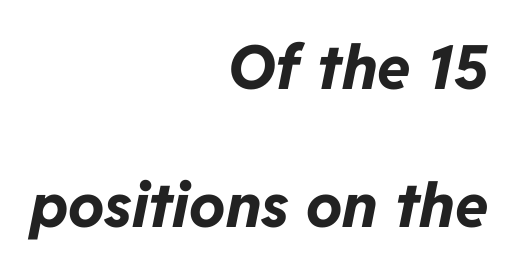
The image shows 61 px bold type, italic (leaning right); set right-aligned, loose line spacing (2.26x), normal letter spacing, not underlined; low stroke contrast and a medium x-height.
